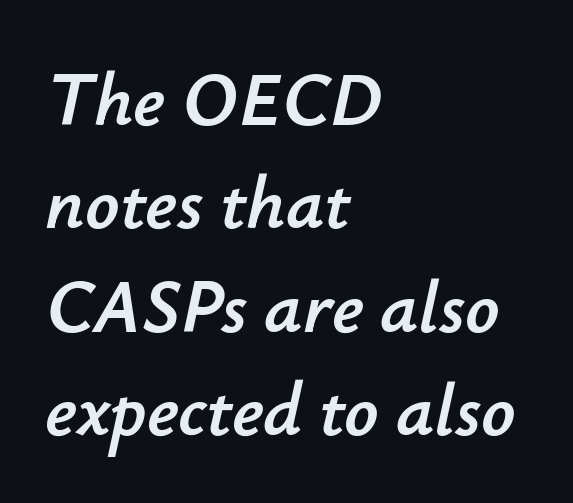
Varying glyph widths throughout — classic text-font behaviour. Interline gaps are of average width in this sample. The rendering anchors every line to the left-hand side. The type is set solid horizontally, with unmodified tracking. Type without underlining. Rendered with sloped, italic letterforms.
